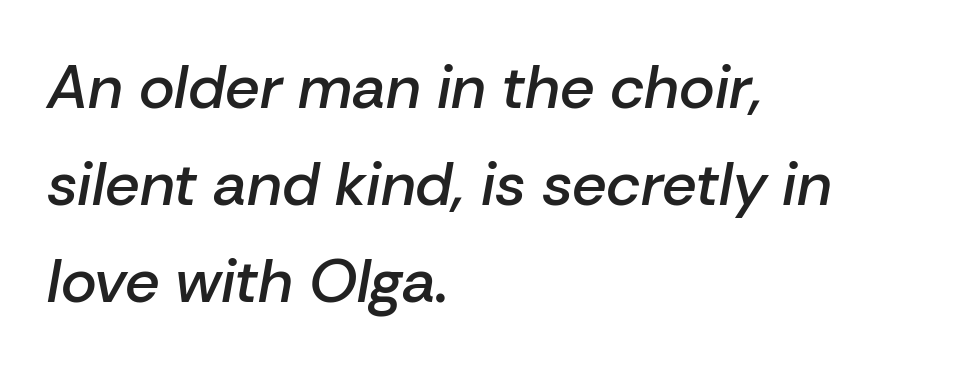
The image shows 61 px semibold type, italic (leaning right); set left-aligned, normal line spacing (1.59x), normal letter spacing, not underlined; low stroke contrast and a medium x-height.
